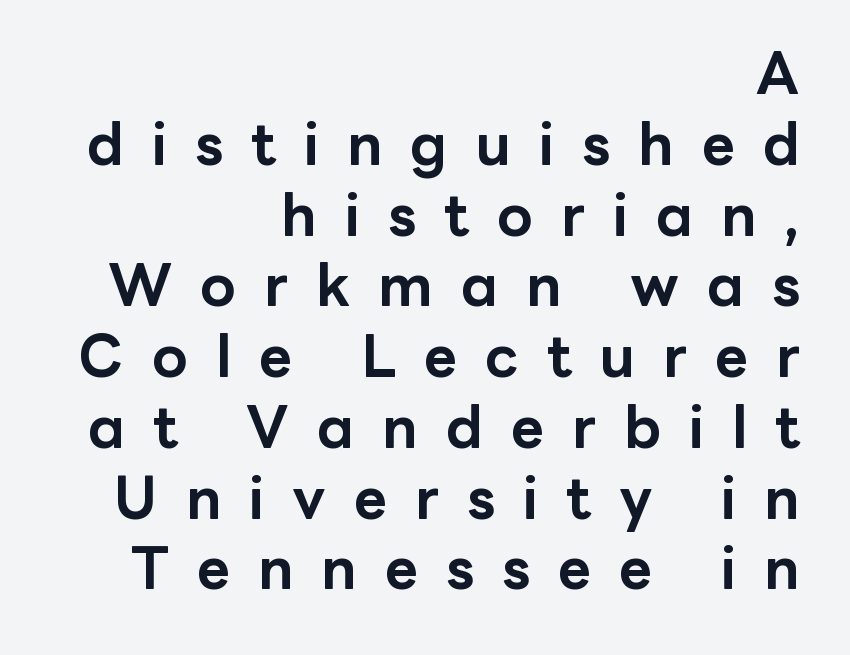
The image shows 58 px bold sans-serif type, upright; set right-aligned, line spacing 1.22x, unusually wide letter spacing (+0.48 em), not underlined; low stroke contrast and a medium x-height.
